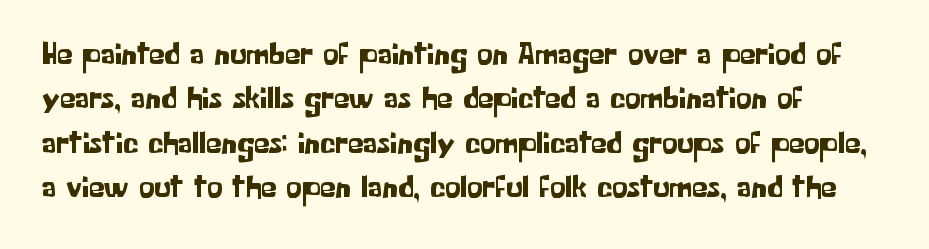
Q: Is the text italic (slanted)? A: No, it is upright.
Q: Is the typeface a serif or a sans-serif typeface? A: Sans-serif.
Q: Is the text underlined? A: No.
Q: Is the spacing between letters normal or unusually wide? A: Normal.
Q: Is the spacing between lines tight, normal or loose? A: Normal.
Q: Width (condensed, normal, or wide)? A: Normal.
Q: Stroke contrast? A: Low.
Q: x-height? A: Medium.
Q: Monospaced? A: No.
